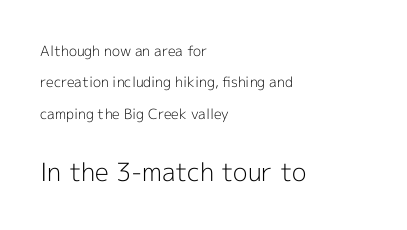
The image shows 25 px text type, upright; set left-aligned, loose line spacing (2.24x), normal letter spacing, not underlined; the second (bottom) block is 1.79x larger.
